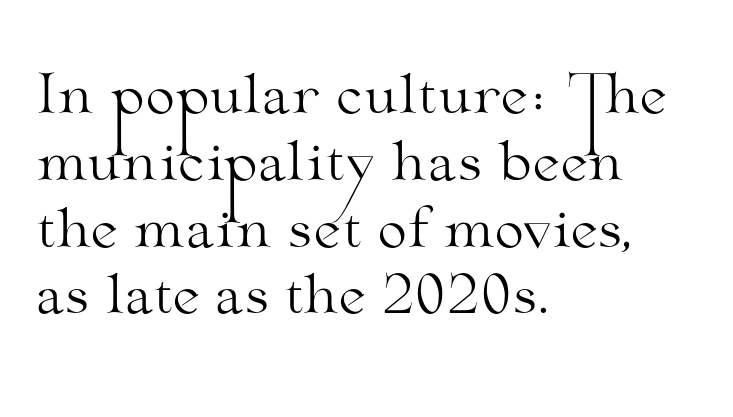
This sample is left-justified, so line endings fall wherever the words run out. Yep, those are serifs on the letters. How would I describe the line gaps? Plain and ordinary. The zone under the glyphs is completely vacant. No extra ink here — the face is not bold.
